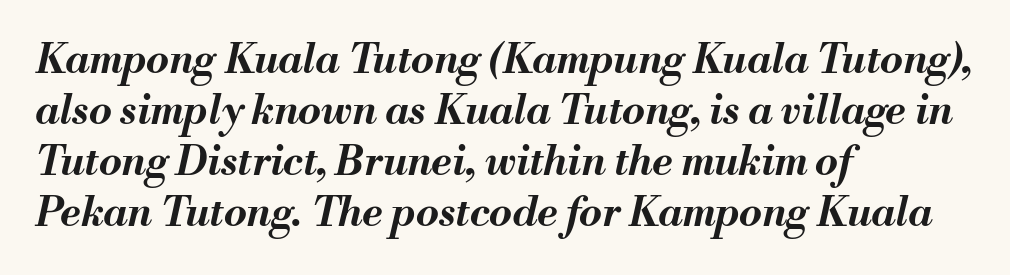
Look at the stroke-to-counter ratio: heavy, a bold. Look at the tracking — it's just the regular setting, nothing added. The compositor pushed each line to the left boundary. The words here are not underlined.
